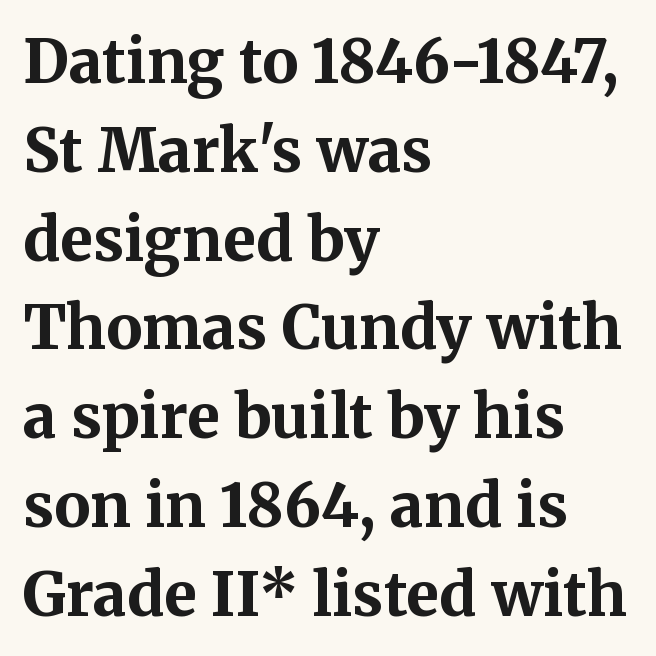
Characters follow at the spacing the type designer built in. The lettering holds an erect, upright posture throughout. Weight check: bold — yes, fully. Interline gaps are of average width in this sample.
